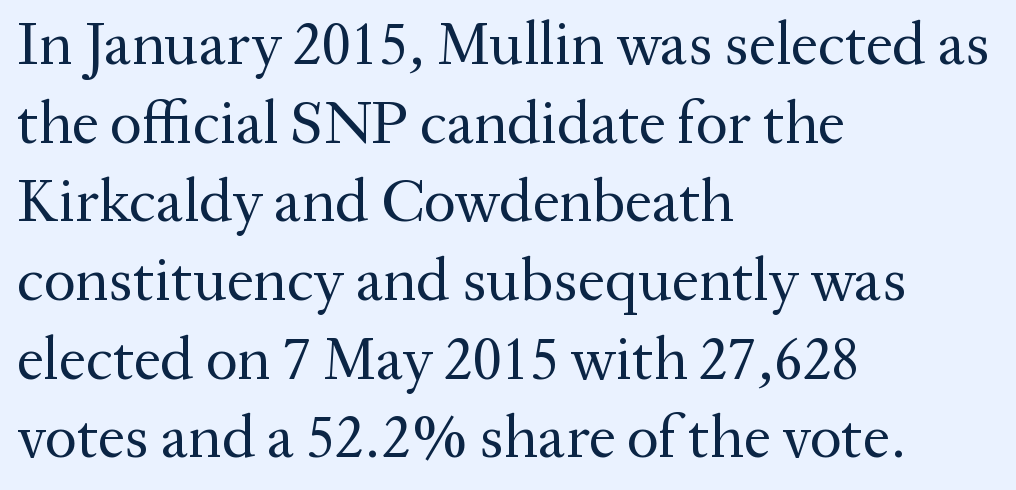
The rendering uses natural spacing where letterforms have individual widths. The block of text has a typical density, with ordinary space between rows. Examine the stroke ends and you'll spot serifs. The specimen reads as upright at a glance.
